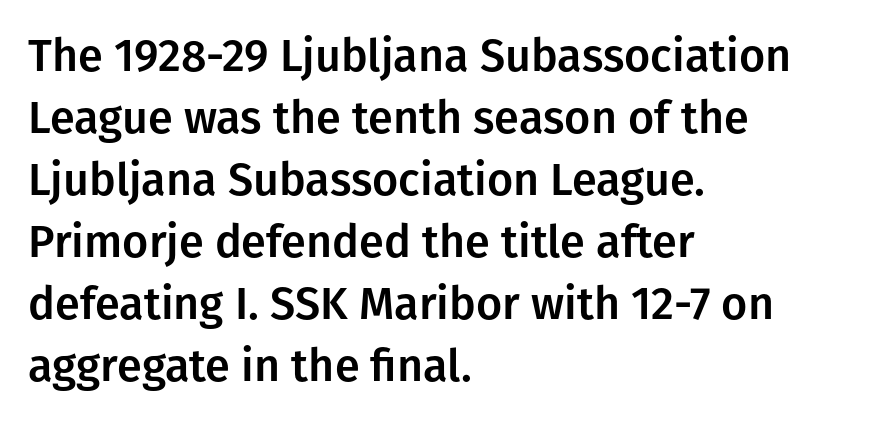
The image shows 45 px sans-serif type, upright; set left-aligned, normal line spacing (1.38x), normal letter spacing, not underlined; low stroke contrast and a medium x-height.
